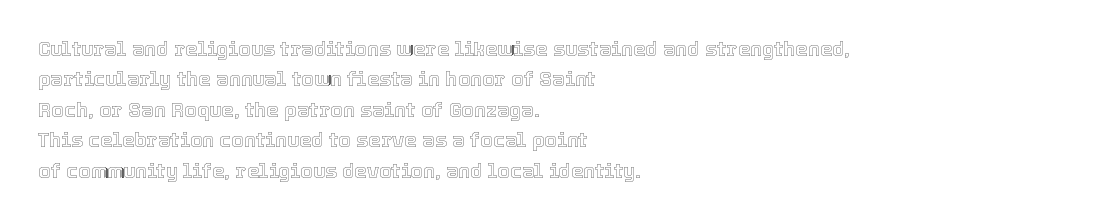
Q: Is the text italic (slanted)? A: No, it is upright.
Q: Is the text underlined? A: No.
Q: How is the paragraph aligned? A: Left-aligned.
Q: Is the spacing between letters normal or unusually wide? A: Normal.
Q: Is the spacing between lines tight, normal or loose? A: Normal.
